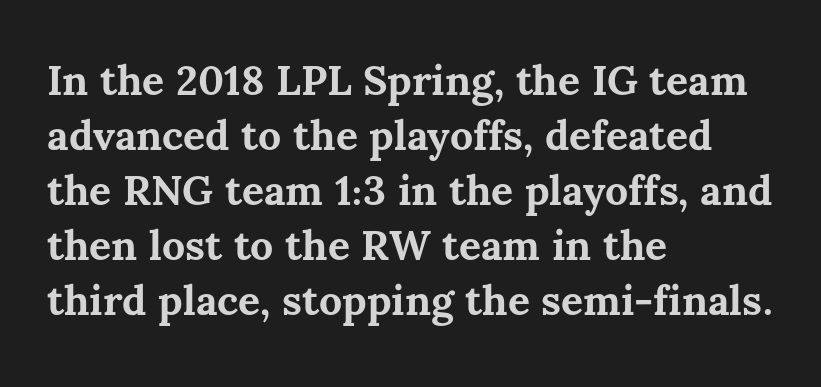
The image shows 41 px bold type, upright; set left-aligned, normal line spacing (1.34x), normal letter spacing, not underlined; medium stroke contrast and a medium x-height.
